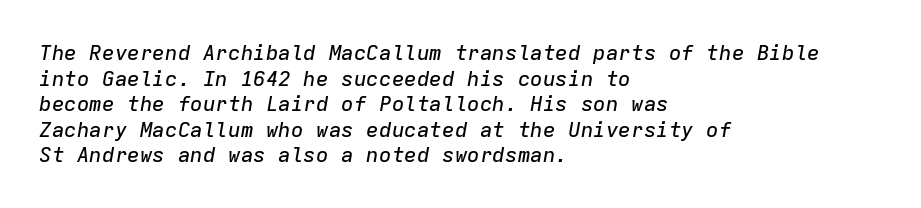
The image shows 21 px text type, italic (leaning right); set left-aligned, line spacing 1.22x, normal letter spacing, not underlined.
